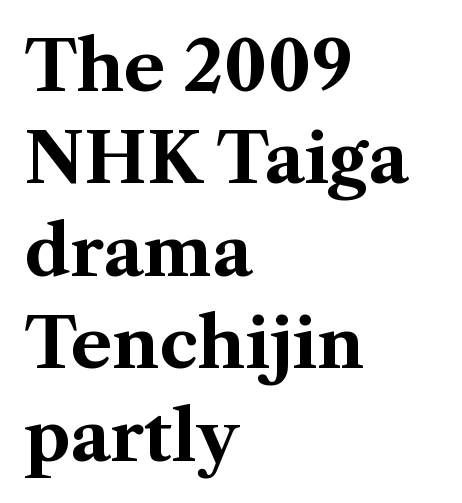
The image shows 69 px bold serif type, upright; set left-aligned, normal line spacing (1.34x), normal letter spacing, not underlined; medium stroke contrast and a medium x-height.
